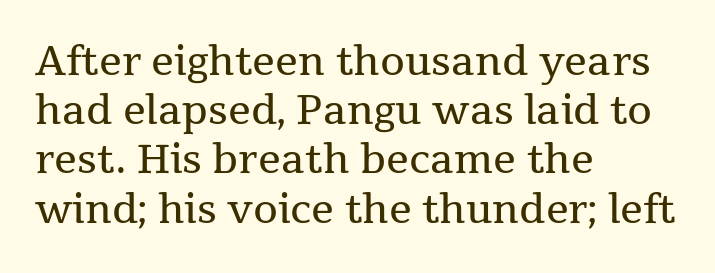
Q: Is the text bold? A: No.
Q: Is the text italic (slanted)? A: No, it is upright.
Q: Is the typeface a serif or a sans-serif typeface? A: Serif.
Q: Is the text underlined? A: No.
Q: How is the paragraph aligned? A: Left-aligned.
Q: Is the spacing between letters normal or unusually wide? A: Normal.
Q: Width (condensed, normal, or wide)? A: Normal.
Q: Stroke contrast? A: Medium.
Q: x-height? A: Medium.
Q: Monospaced? A: No.
